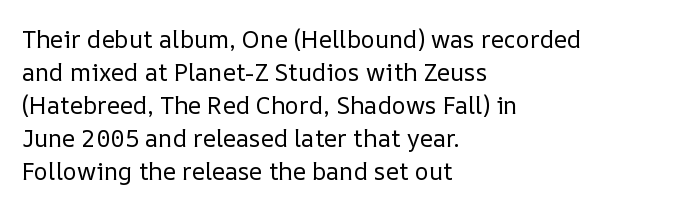
{"italic": "no", "bold": "no", "underline": "no", "align": "left", "line_spacing": "normal", "line_spacing_ratio": 1.37, "letter_spacing": "normal", "letter_spacing_em": 0.0, "glyph_px": 24}
